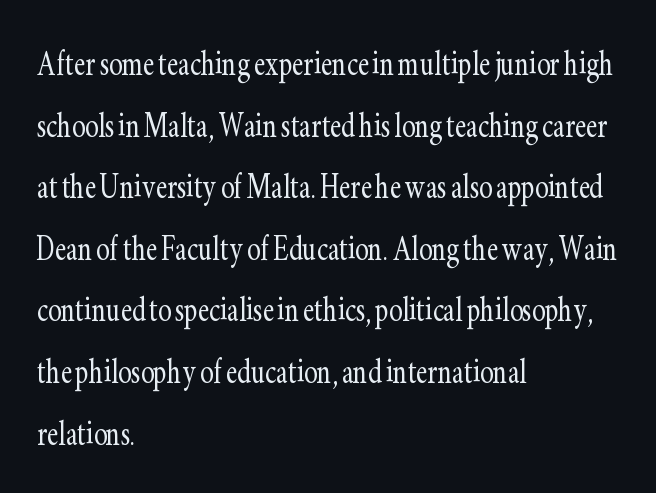
{"serif": "yes", "italic": "no", "bold": "no", "weight": "light", "width": "condensed", "stroke_contrast": "low", "x_height": "small", "monospaced": "no", "underline": "no", "align": "left", "line_spacing": "normal", "line_spacing_ratio": 1.54, "letter_spacing": "normal", "letter_spacing_em": 0.0, "glyph_px": 40}
